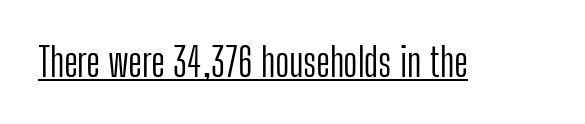
The typeface chosen for these lines omits serifs. Somebody hit Ctrl+U on this one — the words are underlined. The strokes are not fattened; the text isn't bold. Ascenders rise straight up at ninety degrees.
